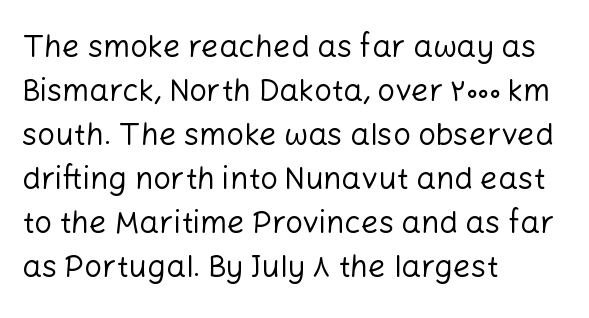
The vertical gap from one line to the next is medium. I'd call this a sans setting — the letters go barefoot. Horizontal alignment here is leftward, the default for most running prose. Has an underline been added? It has not. Tracking value appears to be zero — textbook default spacing.
